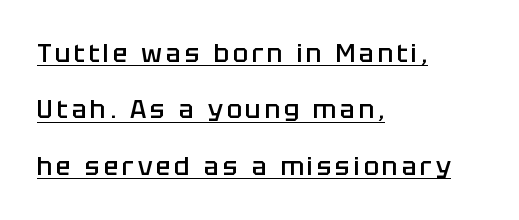
The image shows 25 px text type, upright; set left-aligned, loose line spacing (2.26x), underlined.
